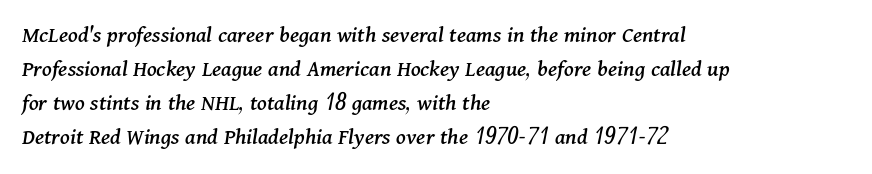
The image shows 24 px text type, italic (leaning right); set left-aligned, normal line spacing (1.41x), normal letter spacing, not underlined.
